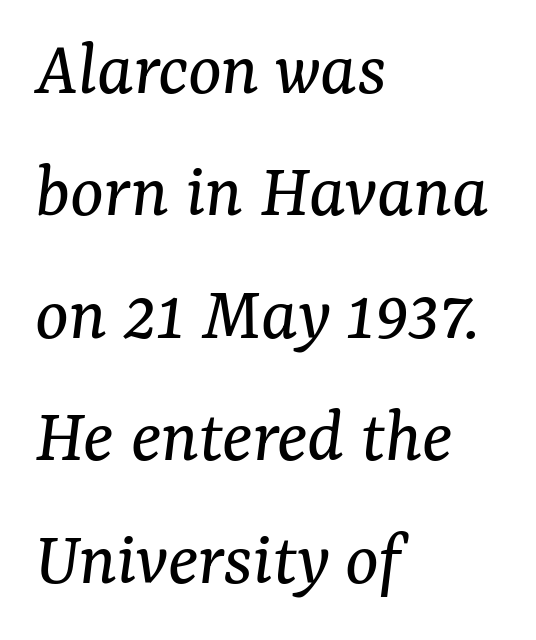
{"serif": "yes", "italic": "yes", "lean": "right", "slant_degrees": 7, "bold": "no", "weight": "regular", "width": "normal", "stroke_contrast": "medium", "x_height": "medium", "monospaced": "no", "underline": "no", "align": "left", "line_spacing": "normal", "line_spacing_ratio": 1.55, "letter_spacing": "normal", "letter_spacing_em": 0.0, "glyph_px": 79}
